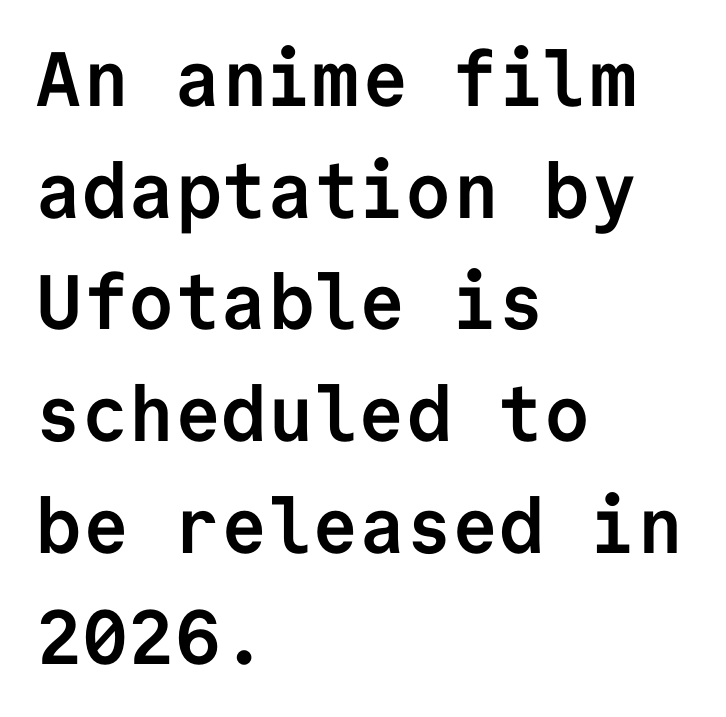
Q: Is the text bold? A: Yes.
Q: Is the text italic (slanted)? A: No, it is upright.
Q: Is the typeface a serif or a sans-serif typeface? A: Sans-serif.
Q: Is the text underlined? A: No.
Q: How is the paragraph aligned? A: Left-aligned.
Q: Is the spacing between letters normal or unusually wide? A: Normal.
Q: Is the spacing between lines tight, normal or loose? A: Normal.
Q: Width (condensed, normal, or wide)? A: Normal.
Q: Stroke contrast? A: Low.
Q: x-height? A: Medium.
Q: Monospaced? A: Yes.
